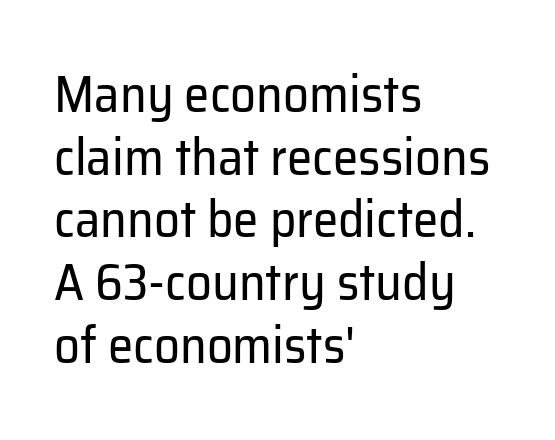
The image shows 51 px regular-weight sans-serif type, upright; set left-aligned, line spacing 1.23x, normal letter spacing, not underlined; low stroke contrast and a medium x-height.
